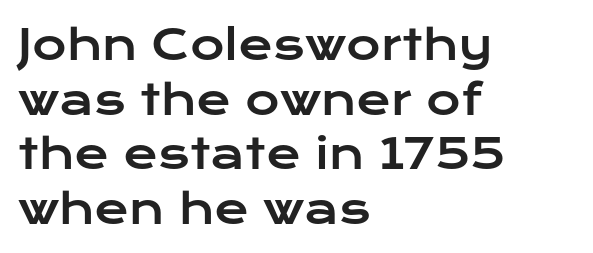
Q: Is the text italic (slanted)? A: No, it is upright.
Q: Is the typeface a serif or a sans-serif typeface? A: Sans-serif.
Q: Is the text underlined? A: No.
Q: How is the paragraph aligned? A: Left-aligned.
Q: Is the spacing between letters normal or unusually wide? A: Normal.
Q: Is the spacing between lines tight, normal or loose? A: Normal.
Q: Width (condensed, normal, or wide)? A: Wide.
Q: Stroke contrast? A: Low.
Q: x-height? A: Medium.
Q: Monospaced? A: No.
